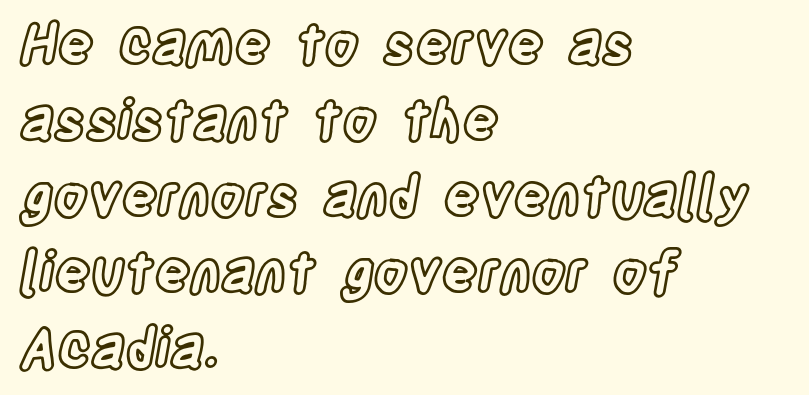
{"width": "condensed", "x_height": "large", "monospaced": "no", "underline": "no", "align": "left", "line_spacing": "normal", "line_spacing_ratio": 1.38, "letter_spacing": "normal", "letter_spacing_em": 0.0, "glyph_px": 55}
